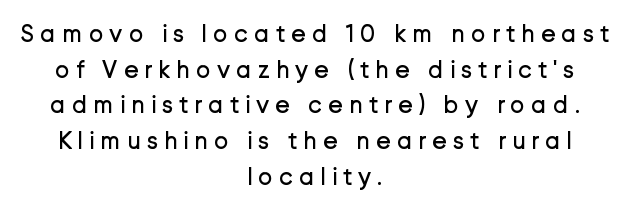
Q: Is the text bold? A: No.
Q: Is the text italic (slanted)? A: No, it is upright.
Q: Is the text underlined? A: No.
Q: How is the paragraph aligned? A: Centered.
Q: Is the spacing between letters normal or unusually wide? A: Unusually wide.
Q: Is the spacing between lines tight, normal or loose? A: Normal.
